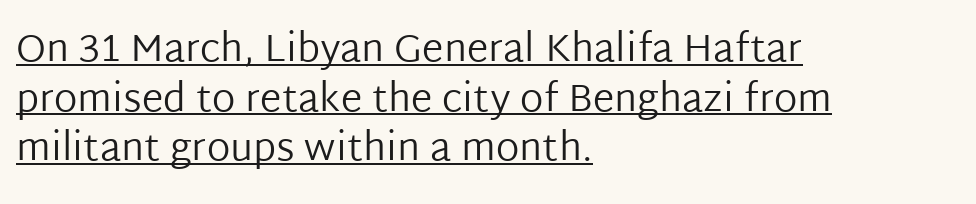
This rendering leaves character spacing at its baseline value. Left-aligned paragraph, ragged on the right. This is sans-serif lettering, the kind often seen on screens and signage. Has an underline been added? It has. Varying glyph widths throughout — classic text-font behaviour. Regular leading.
